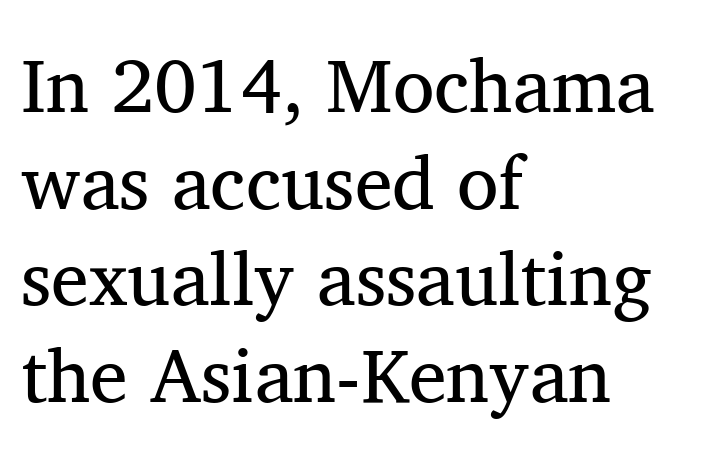
Q: Is the text bold? A: No.
Q: Is the text italic (slanted)? A: No, it is upright.
Q: Is the typeface a serif or a sans-serif typeface? A: Serif.
Q: Is the text underlined? A: No.
Q: How is the paragraph aligned? A: Left-aligned.
Q: Is the spacing between letters normal or unusually wide? A: Normal.
Q: Is the spacing between lines tight, normal or loose? A: Normal.
Q: Width (condensed, normal, or wide)? A: Normal.
Q: Stroke contrast? A: Medium.
Q: x-height? A: Medium.
Q: Monospaced? A: No.
